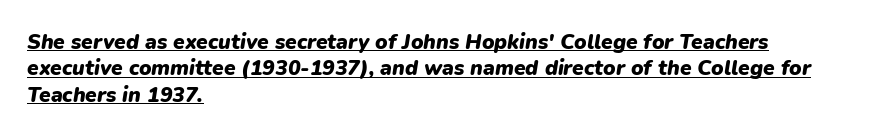
{"italic": "yes", "lean": "right", "slant_degrees": 9, "bold": "yes", "underline": "yes", "align": "left", "line_spacing": "normal", "line_spacing_ratio": 1.26, "letter_spacing": "normal", "letter_spacing_em": 0.0, "glyph_px": 21}
